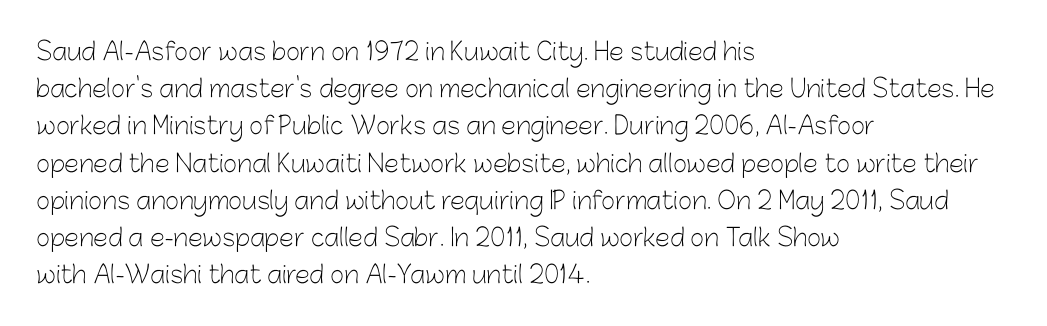
Q: Is the text bold? A: No.
Q: Is the text italic (slanted)? A: No, it is upright.
Q: Is the text underlined? A: No.
Q: How is the paragraph aligned? A: Left-aligned.
Q: Is the spacing between letters normal or unusually wide? A: Normal.
Q: Is the spacing between lines tight, normal or loose? A: Normal.
